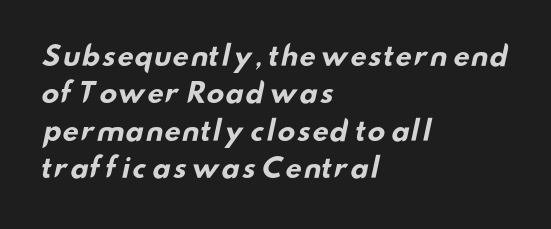
Is there much room between lines? A standard amount, neither cramped nor airy. Tracking value appears to be zero — textbook default spacing. No word sits above an underline. The setting favours the left margin, as ordinary paragraphs usually do. The rendering uses a bold face; every stroke is thick and dark.
